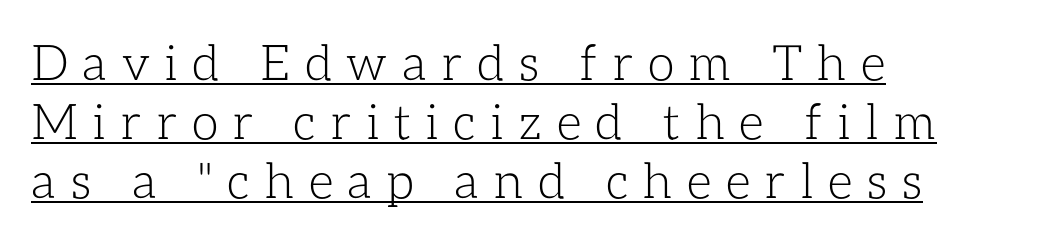
Q: Is the text bold? A: No.
Q: Is the text italic (slanted)? A: No, it is upright.
Q: Is the text underlined? A: Yes.
Q: How is the paragraph aligned? A: Left-aligned.
Q: Is the spacing between letters normal or unusually wide? A: Unusually wide.
Q: Width (condensed, normal, or wide)? A: Normal.
Q: Stroke contrast? A: Low.
Q: x-height? A: Medium.
Q: Monospaced? A: No.
